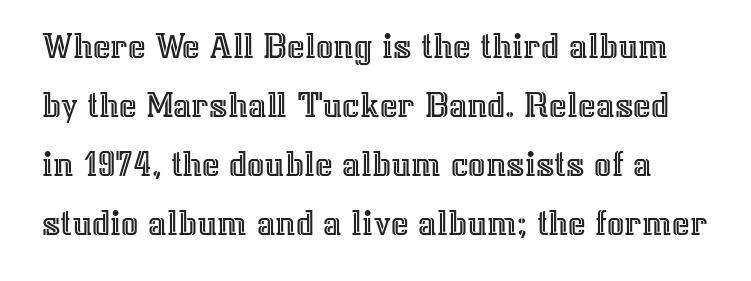
The image shows 38 px text type, upright; set normal line spacing (1.55x), normal letter spacing, not underlined; a medium x-height.
